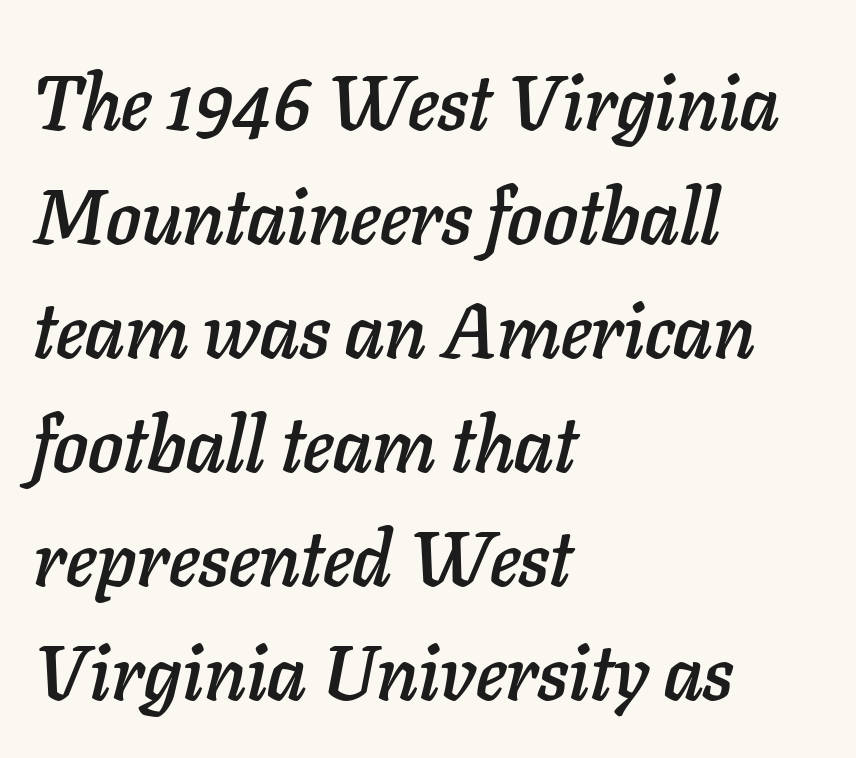
{"italic": "yes", "lean": "right", "slant_degrees": 11, "width": "normal", "stroke_contrast": "low", "x_height": "medium", "monospaced": "no", "underline": "no", "align": "left", "line_spacing": "normal", "line_spacing_ratio": 1.48, "letter_spacing": "normal", "letter_spacing_em": 0.0, "glyph_px": 77}
